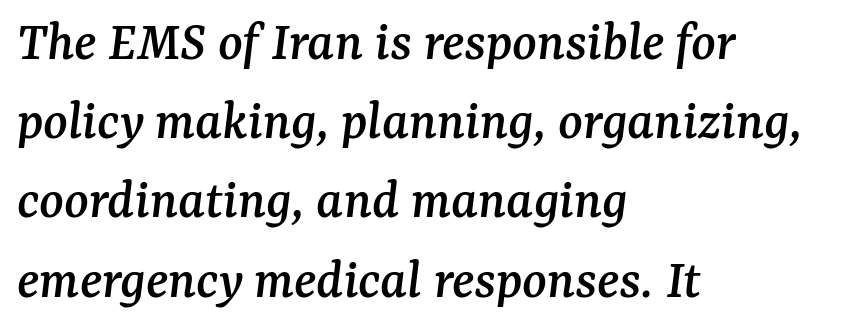
{"serif": "yes", "italic": "yes", "lean": "right", "slant_degrees": 7, "width": "normal", "stroke_contrast": "medium", "x_height": "medium", "monospaced": "no", "underline": "no", "align": "left", "line_spacing": "normal", "line_spacing_ratio": 1.39, "letter_spacing": "normal", "letter_spacing_em": 0.0, "glyph_px": 57}
